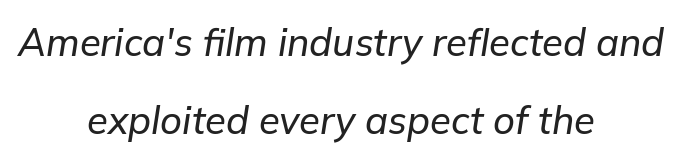
Words appear dense and cohesive because spacing is normal. This sample has the flowing, uneven cadence of proportional lettering. This rendering features lettering with no underline. The passage shown stacks its lines with a broad gap.
